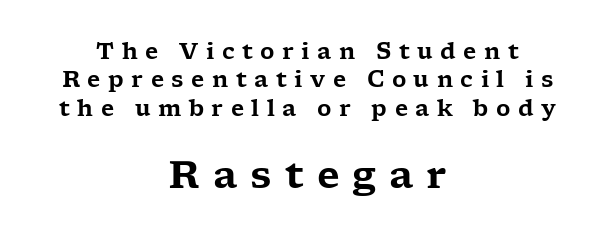
Q: Is the text italic (slanted)? A: No, it is upright.
Q: Is the typeface a serif or a sans-serif typeface? A: Serif.
Q: Is the text underlined? A: No.
Q: How is the paragraph aligned? A: Centered.
Q: Is the spacing between letters normal or unusually wide? A: Unusually wide.
Q: Is the spacing between lines tight, normal or loose? A: Normal.
Q: Which block of text is set in a larger size, the first (top) or the second (bottom)? A: The second (bottom) one.
Q: Width (condensed, normal, or wide)? A: Wide.
Q: Stroke contrast? A: Low.
Q: x-height? A: Medium.
Q: Monospaced? A: No.
